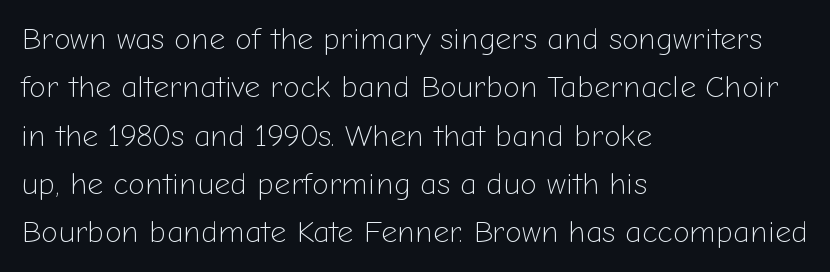
Q: Is the text bold? A: No.
Q: Is the text italic (slanted)? A: No, it is upright.
Q: Is the typeface a serif or a sans-serif typeface? A: Sans-serif.
Q: Is the text underlined? A: No.
Q: How is the paragraph aligned? A: Left-aligned.
Q: Is the spacing between letters normal or unusually wide? A: Normal.
Q: Is the spacing between lines tight, normal or loose? A: Normal.
Q: Width (condensed, normal, or wide)? A: Normal.
Q: Stroke contrast? A: Low.
Q: x-height? A: Medium.
Q: Monospaced? A: No.
